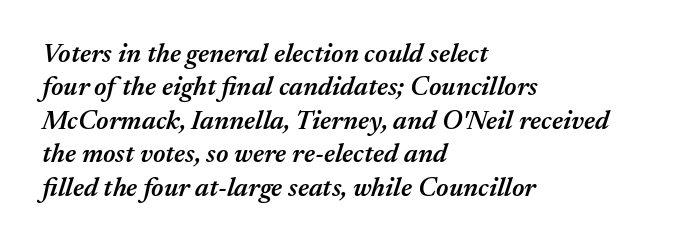
The image shows 27 px text type, italic (leaning right); set left-aligned, line spacing 1.24x, normal letter spacing, not underlined.
